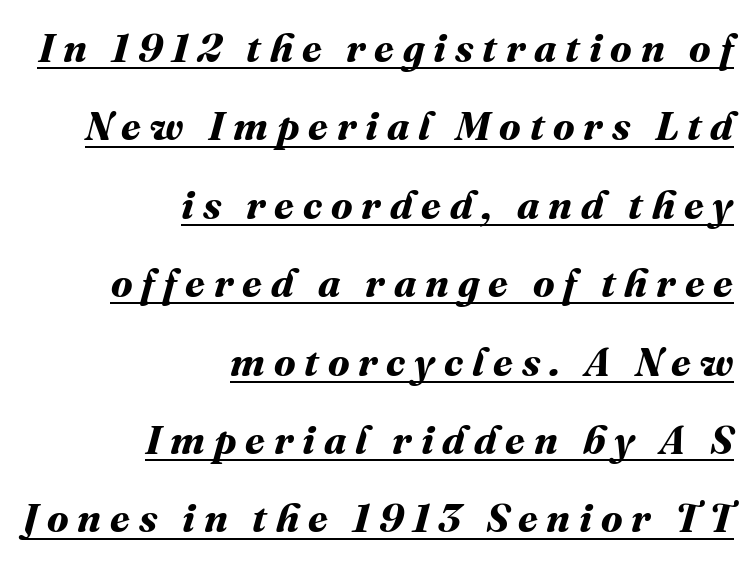
{"bold": "yes", "weight": "bold", "width": "normal", "stroke_contrast": "medium", "x_height": "medium", "monospaced": "no", "underline": "yes", "align": "right", "line_spacing": "loose", "line_spacing_ratio": 1.96, "letter_spacing": "wide", "letter_spacing_em": 0.22, "glyph_px": 40}
